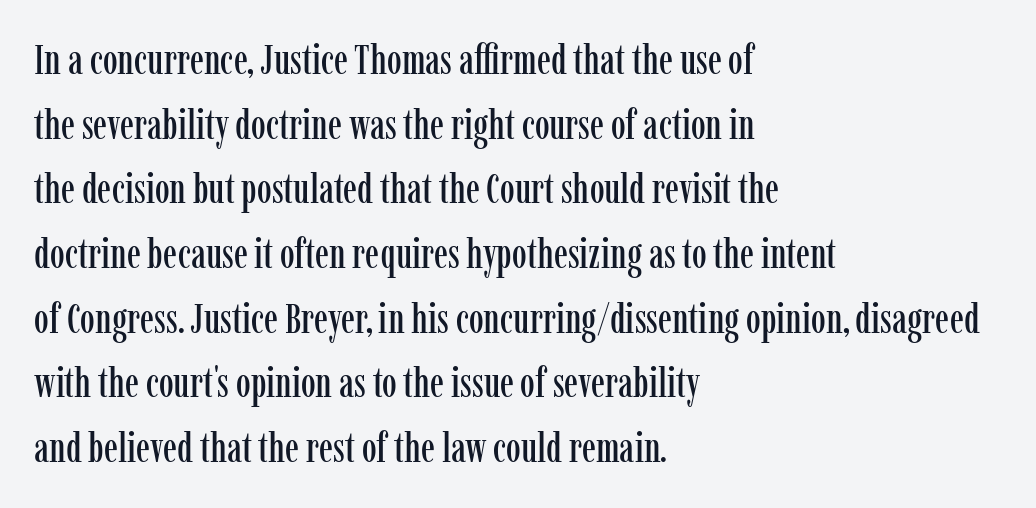
The image shows 42 px condensed serif type, upright; set left-aligned, normal line spacing (1.54x), normal letter spacing, not underlined; low stroke contrast and a medium x-height.
